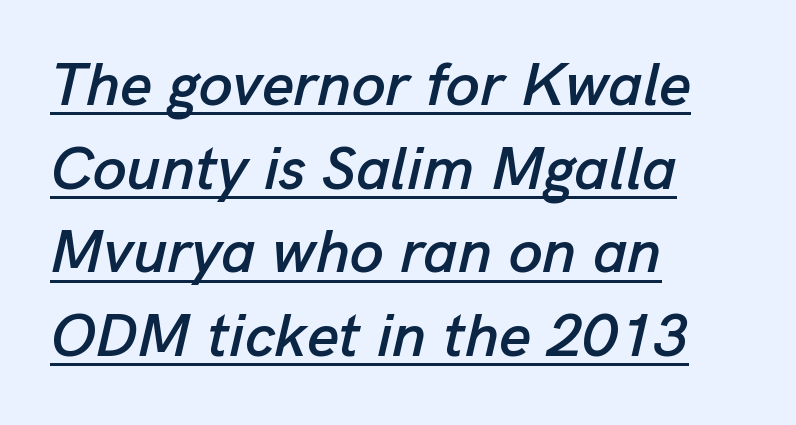
The image shows 61 px text type, italic (leaning right); set left-aligned, normal line spacing (1.37x), normal letter spacing, underlined; low stroke contrast and a medium x-height.
